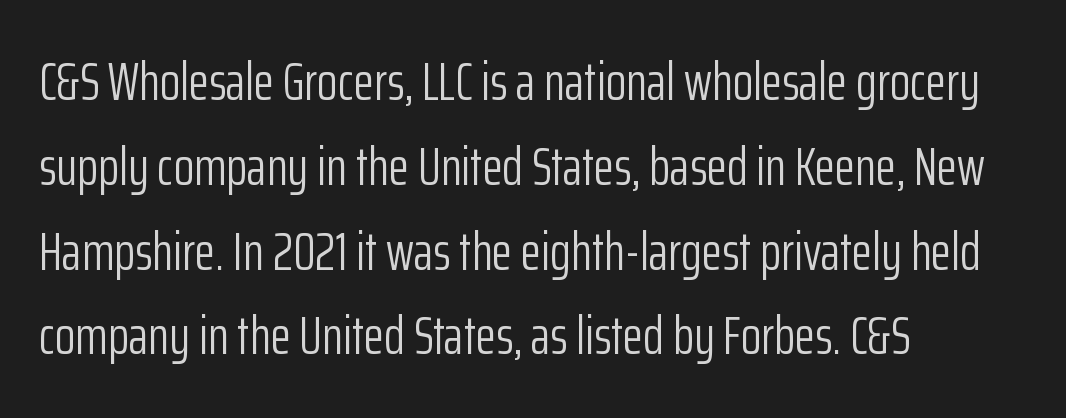
Q: Is the text bold? A: No.
Q: Is the text italic (slanted)? A: No, it is upright.
Q: Is the typeface a serif or a sans-serif typeface? A: Sans-serif.
Q: Is the text underlined? A: No.
Q: How is the paragraph aligned? A: Left-aligned.
Q: Is the spacing between letters normal or unusually wide? A: Normal.
Q: Is the spacing between lines tight, normal or loose? A: Normal.
Q: Width (condensed, normal, or wide)? A: Condensed.
Q: Stroke contrast? A: Low.
Q: x-height? A: Medium.
Q: Monospaced? A: No.
